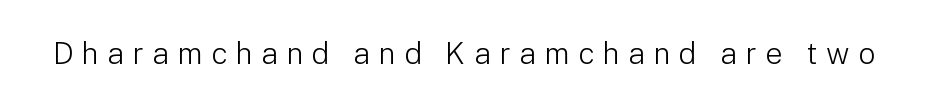
The image shows 30 px light sans-serif type, upright; set unusually wide letter spacing (+0.28 em), not underlined; low stroke contrast and a medium x-height.
